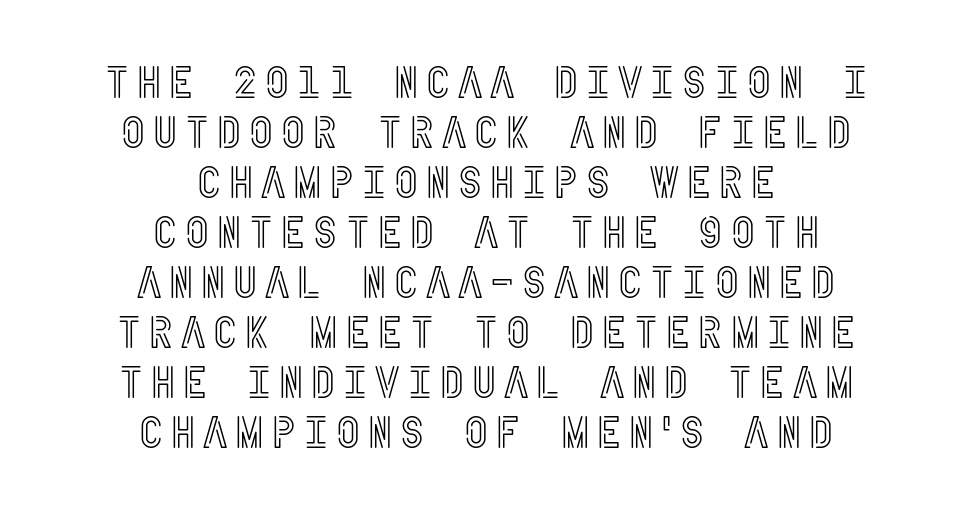
Q: Is the text italic (slanted)? A: No, it is upright.
Q: Is the text underlined? A: No.
Q: How is the paragraph aligned? A: Centered.
Q: Is the spacing between lines tight, normal or loose? A: Tight.
Q: Width (condensed, normal, or wide)? A: Condensed.
Q: x-height? A: Large.
